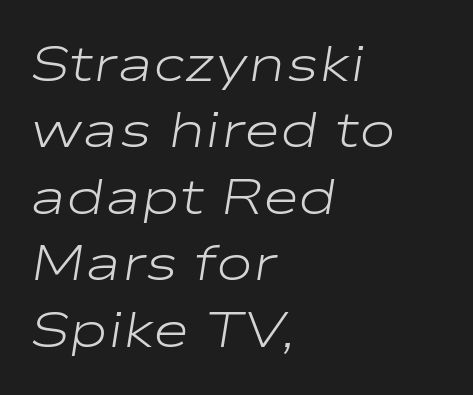
{"italic": "yes", "lean": "right", "slant_degrees": 9, "bold": "no", "weight": "light", "width": "wide", "stroke_contrast": "low", "x_height": "medium", "monospaced": "no", "underline": "no", "align": "left", "line_spacing": "normal", "line_spacing_ratio": 1.33, "letter_spacing": "normal", "letter_spacing_em": 0.0, "glyph_px": 50}
